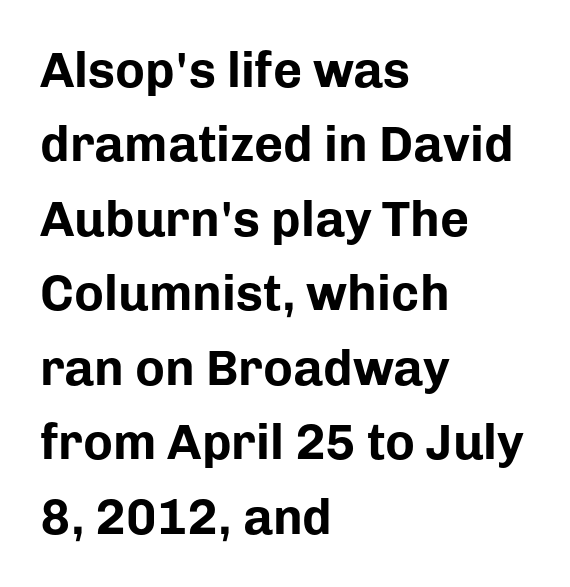
The image shows 50 px bold sans-serif type, upright; set left-aligned, normal line spacing (1.49x), normal letter spacing, not underlined; low stroke contrast and a medium x-height.
